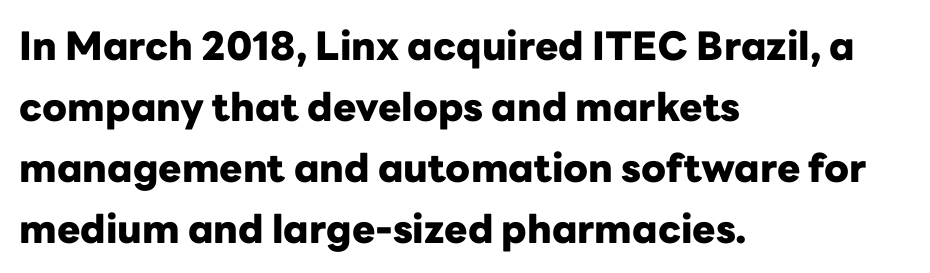
The image shows 39 px heavy sans-serif type, upright; set left-aligned, normal line spacing (1.56x), normal letter spacing, not underlined; low stroke contrast and a medium x-height.
